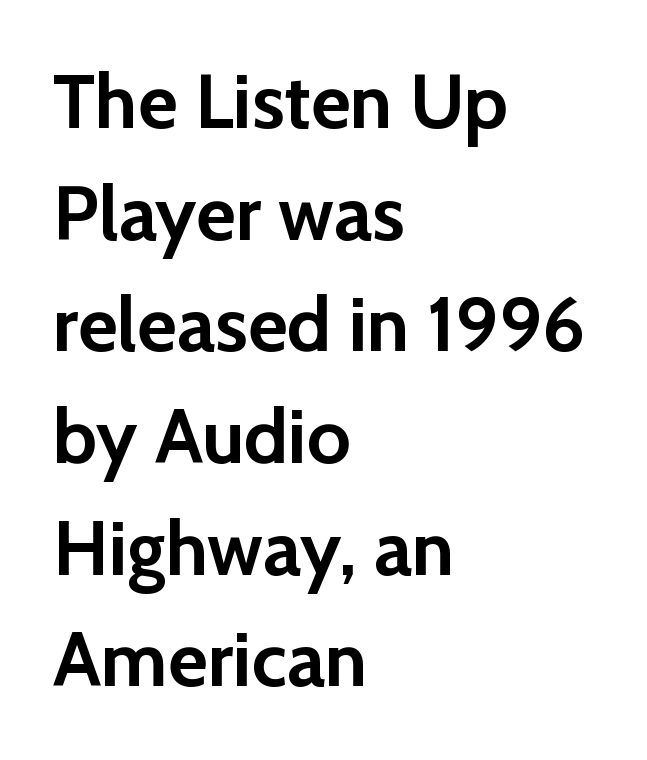
Note the varied advance widths — an 'i' is clearly narrower than an 'm'. Quick note: underline off. The letters stand straight up with perfectly vertical stems. Rows of type keep a routine distance in the vertical direction. The paragraph has a hard left edge and a soft right edge. Every letter is thick-stroked: bold, no question.
